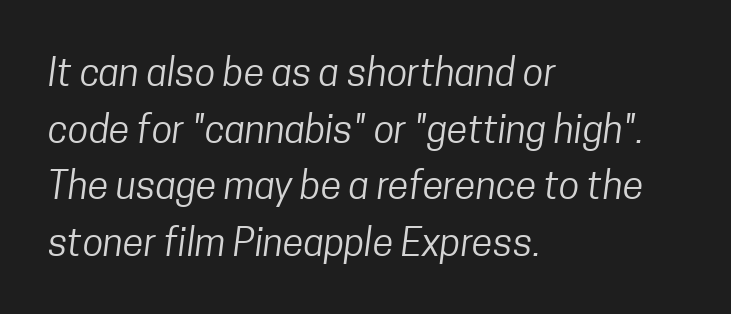
The image shows 38 px regular-weight, condensed sans-serif type; set left-aligned, normal line spacing (1.49x), normal letter spacing, not underlined; low stroke contrast and a medium x-height.
